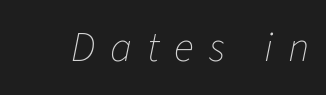
The image shows 42 px thin type, italic (leaning right); set unusually wide letter spacing (+0.36 em), not underlined; low stroke contrast and a medium x-height.
